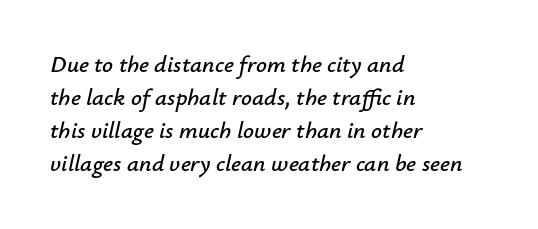
{"italic": "yes", "lean": "right", "slant_degrees": 12, "underline": "no", "align": "left", "line_spacing": "normal", "line_spacing_ratio": 1.38, "letter_spacing": "normal", "letter_spacing_em": 0.0, "glyph_px": 24}
